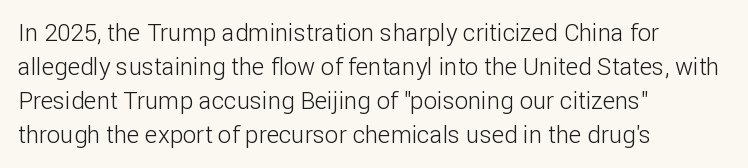
{"italic": "no", "bold": "no", "underline": "no", "align": "left", "line_spacing": "normal", "line_spacing_ratio": 1.42, "letter_spacing": "normal", "letter_spacing_em": 0.0, "glyph_px": 24}
